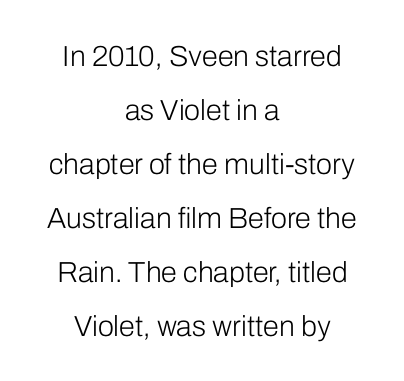
Nothing sits at the stroke ends, so this counts as sans-serif. The zone under the glyphs is completely vacant. Quick note: not italic, upright. The paragraph shown floats in the horizontal middle. No heavy texture on the line: the type isn't bold.
